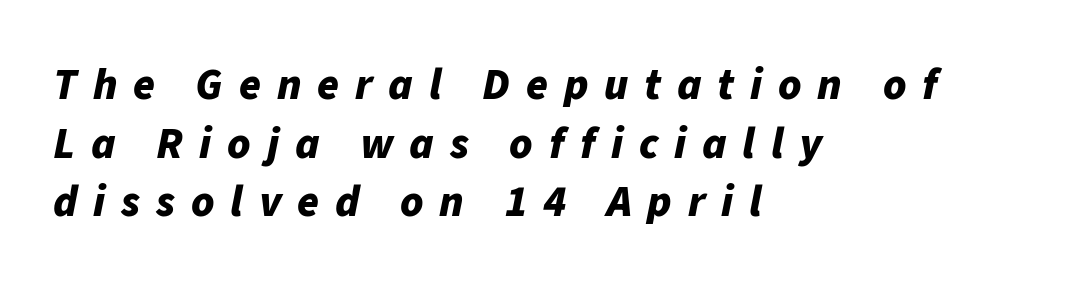
The image shows 44 px bold type, italic (leaning right); set left-aligned, normal line spacing (1.33x), unusually wide letter spacing (+0.36 em), not underlined; low stroke contrast and a medium x-height.
